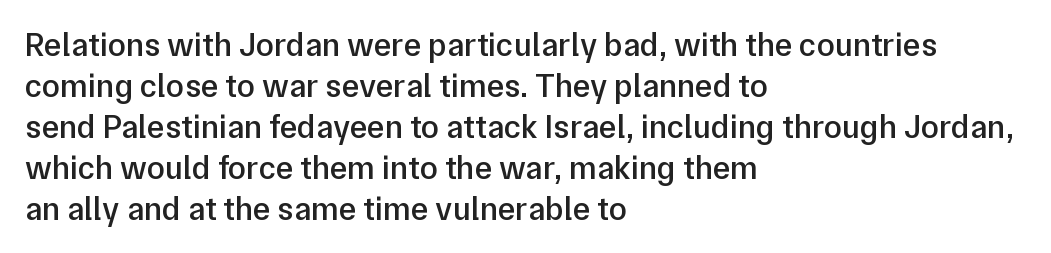
Q: Is the text bold? A: Semi-bold.
Q: Is the text italic (slanted)? A: No, it is upright.
Q: Is the typeface a serif or a sans-serif typeface? A: Sans-serif.
Q: Is the text underlined? A: No.
Q: How is the paragraph aligned? A: Left-aligned.
Q: Is the spacing between letters normal or unusually wide? A: Normal.
Q: Width (condensed, normal, or wide)? A: Normal.
Q: Stroke contrast? A: Low.
Q: x-height? A: Medium.
Q: Monospaced? A: No.
